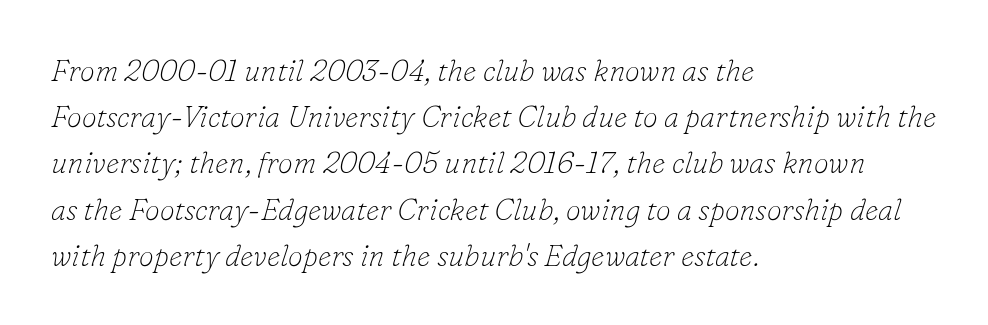
The image shows 30 px thin serif type, italic (leaning right); set left-aligned, normal line spacing (1.54x), normal letter spacing, not underlined; low stroke contrast and a small x-height.
